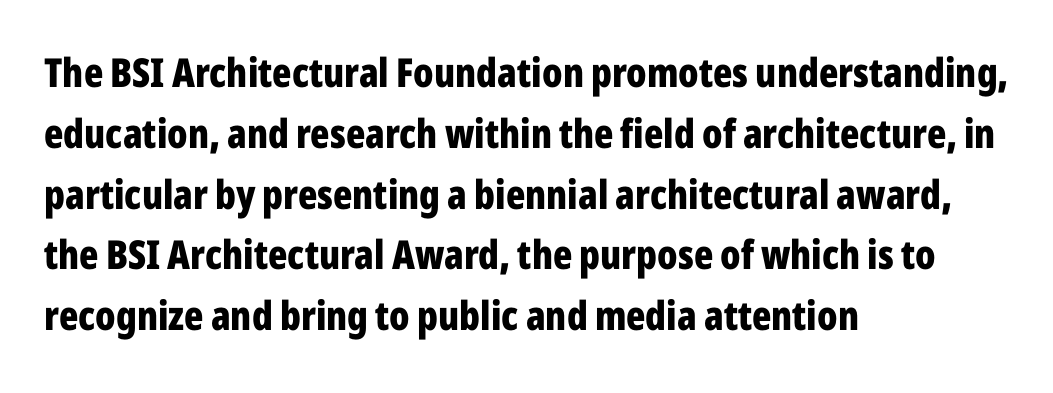
{"serif": "no", "italic": "no", "bold": "yes", "weight": "bold", "width": "condensed", "stroke_contrast": "low", "x_height": "medium", "monospaced": "no", "underline": "no", "align": "left", "line_spacing": "normal", "line_spacing_ratio": 1.52, "letter_spacing": "normal", "letter_spacing_em": 0.0, "glyph_px": 40}
